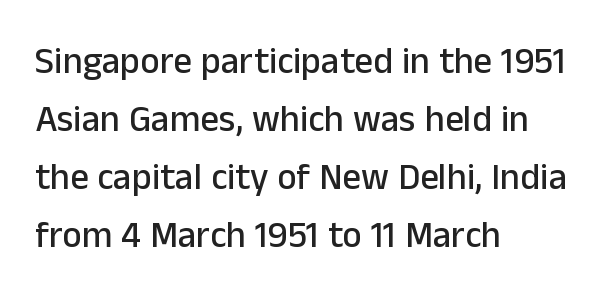
{"serif": "no", "italic": "no", "width": "normal", "stroke_contrast": "low", "x_height": "medium", "monospaced": "no", "underline": "no", "align": "left", "line_spacing": "normal", "line_spacing_ratio": 1.57, "letter_spacing": "normal", "letter_spacing_em": 0.0, "glyph_px": 37}
